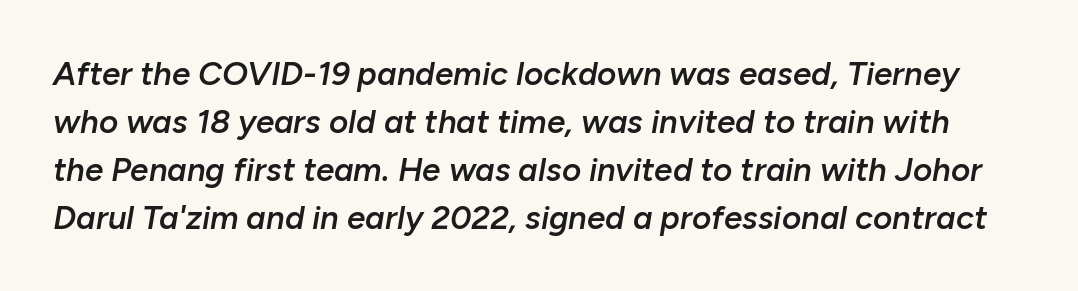
Q: Is the text bold? A: Semi-bold.
Q: Is the text italic (slanted)? A: Yes, it leans right by about 10 degrees.
Q: Is the text underlined? A: No.
Q: Is the spacing between letters normal or unusually wide? A: Normal.
Q: Is the spacing between lines tight, normal or loose? A: Normal.
Q: Width (condensed, normal, or wide)? A: Normal.
Q: Stroke contrast? A: Low.
Q: x-height? A: Medium.
Q: Monospaced? A: No.
